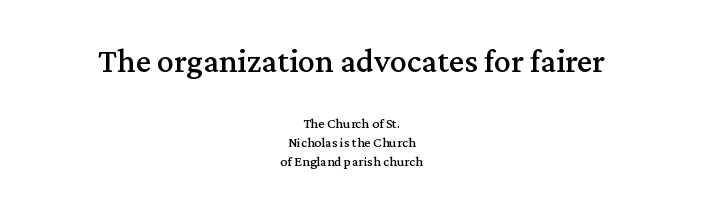
Q: Is the text italic (slanted)? A: No, it is upright.
Q: Is the typeface a serif or a sans-serif typeface? A: Serif.
Q: Is the text underlined? A: No.
Q: How is the paragraph aligned? A: Centered.
Q: Is the spacing between letters normal or unusually wide? A: Normal.
Q: Is the spacing between lines tight, normal or loose? A: Normal.
Q: Which block of text is set in a larger size, the first (top) or the second (bottom)? A: The first (top) one.
Q: Width (condensed, normal, or wide)? A: Normal.
Q: Stroke contrast? A: Medium.
Q: x-height? A: Medium.
Q: Monospaced? A: No.
